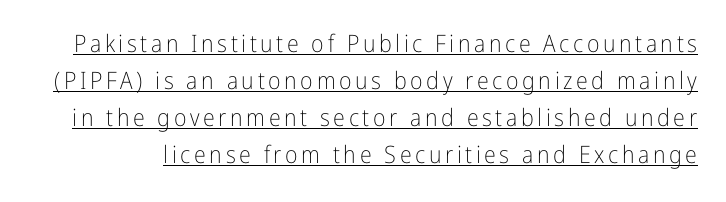
The image shows 24 px text type, upright; set normal line spacing (1.54x), underlined.
